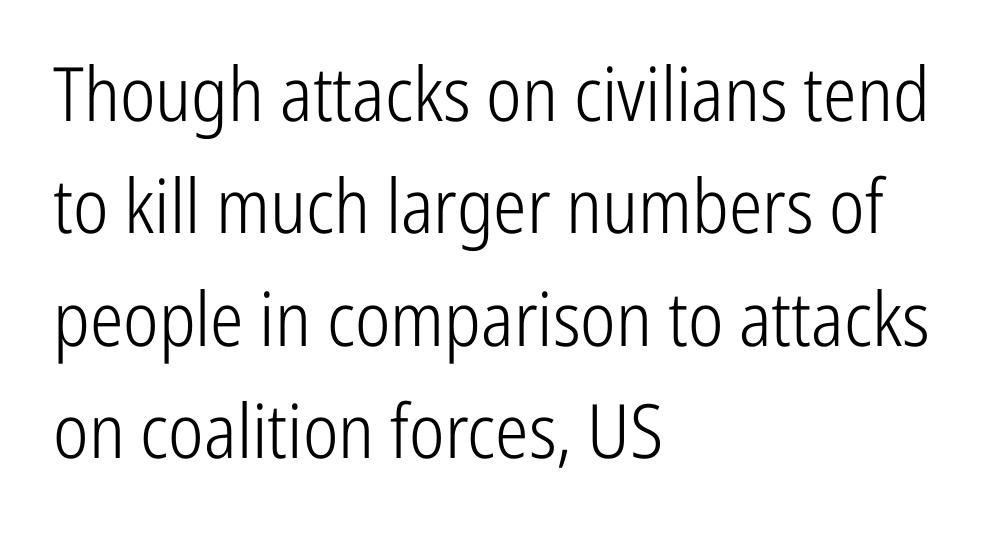
The image shows 75 px light, condensed sans-serif type, upright; set left-aligned, normal line spacing (1.5x), normal letter spacing, not underlined; low stroke contrast and a medium x-height.
